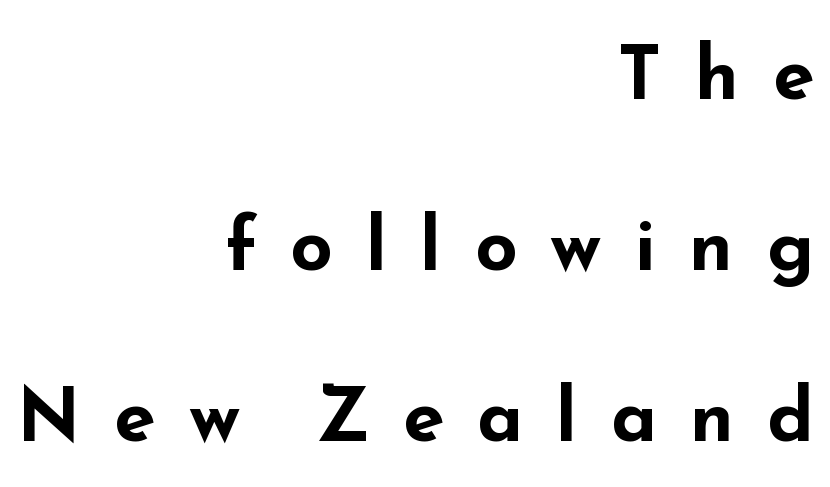
The image shows 75 px bold, wide sans-serif type, upright; set right-aligned, loose line spacing (2.28x), unusually wide letter spacing (+0.44 em), not underlined; low stroke contrast and a small x-height.
